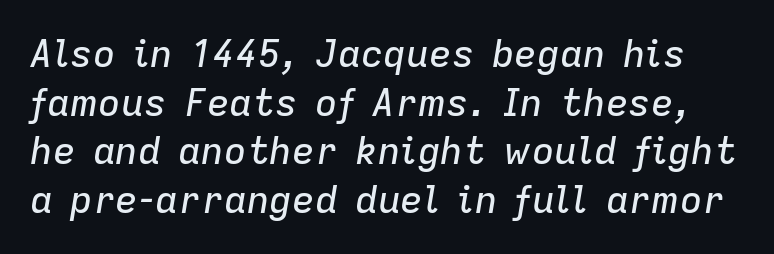
Q: Is the text italic (slanted)? A: Yes, it leans right by about 9 degrees.
Q: Is the text underlined? A: No.
Q: Is the spacing between letters normal or unusually wide? A: Normal.
Q: Is the spacing between lines tight, normal or loose? A: Normal.
Q: Width (condensed, normal, or wide)? A: Normal.
Q: Stroke contrast? A: Low.
Q: x-height? A: Medium.
Q: Monospaced? A: No.
